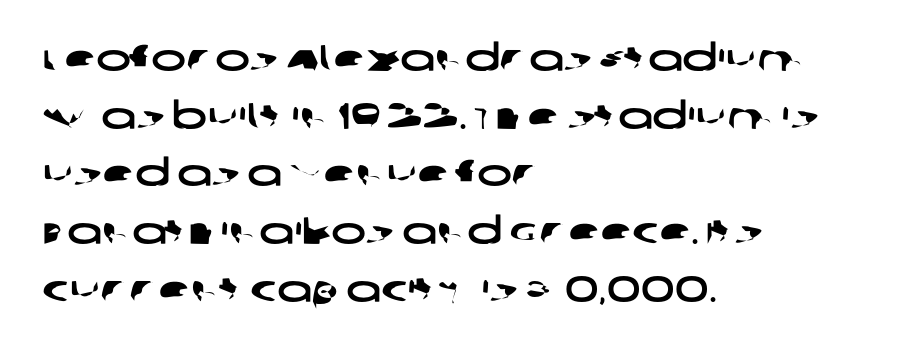
The image shows 37 px wide sans-serif type; set left-aligned, normal line spacing (1.56x), normal letter spacing, not underlined; low stroke contrast and a large x-height.
